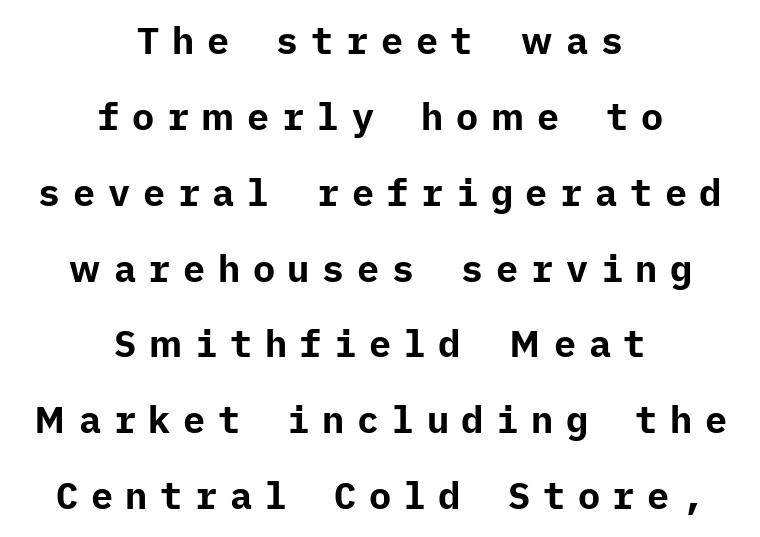
This sample trades compactness for vertical openness between lines. The passage shown is emphatically bold. Unlike italic type, these characters show no tilt at all. Has an underline been added? It has not. The text block is weighted toward neither margin, spreading evenly from the middle.
